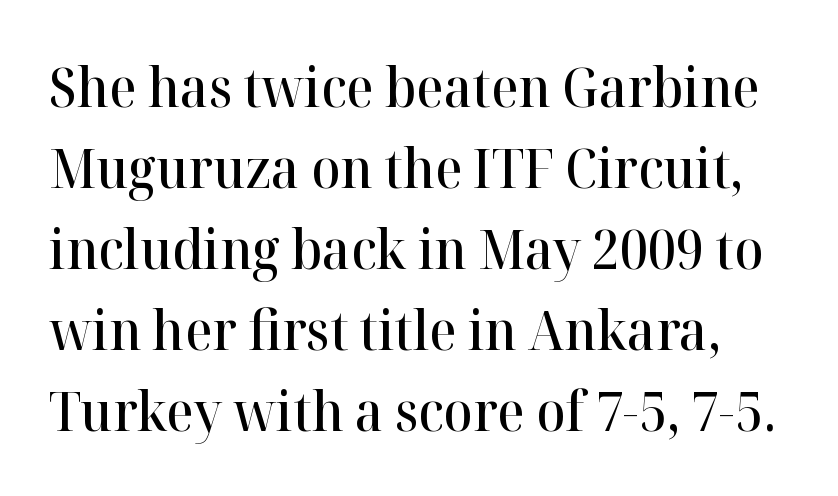
Spacing verdict: proportional, widths tailored to each character. Old-style or modern, the face here clearly has serifs. Successive baselines arrive at the customary interval. Just letters on the line, the space beneath them empty. Look at the tracking — it's just the regular setting, nothing added. A fair bit of extra ink — the face is semibold, not bold.
